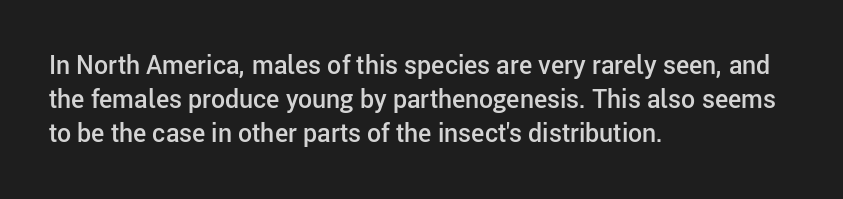
The image shows 25 px text type, upright; set left-aligned, normal line spacing (1.37x), normal letter spacing, not underlined.
